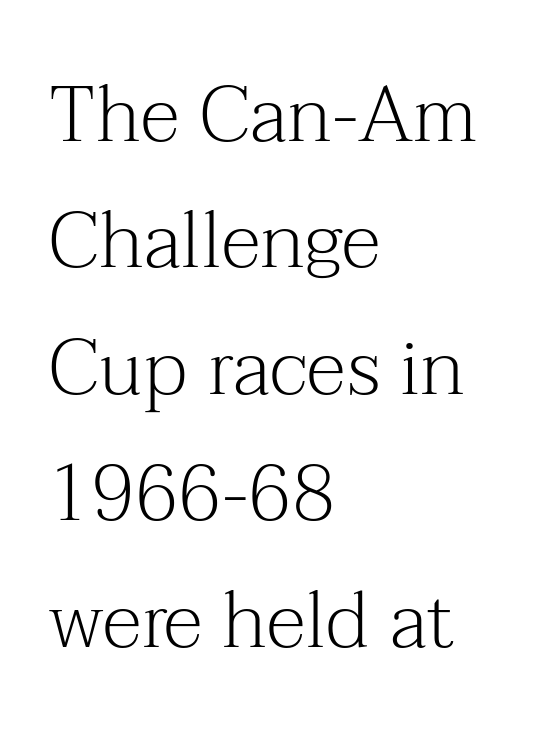
Q: Is the text bold? A: No.
Q: Is the text italic (slanted)? A: No, it is upright.
Q: Is the typeface a serif or a sans-serif typeface? A: Serif.
Q: Is the text underlined? A: No.
Q: How is the paragraph aligned? A: Left-aligned.
Q: Is the spacing between letters normal or unusually wide? A: Normal.
Q: Is the spacing between lines tight, normal or loose? A: Normal.
Q: Width (condensed, normal, or wide)? A: Normal.
Q: Stroke contrast? A: Medium.
Q: x-height? A: Medium.
Q: Monospaced? A: No.
